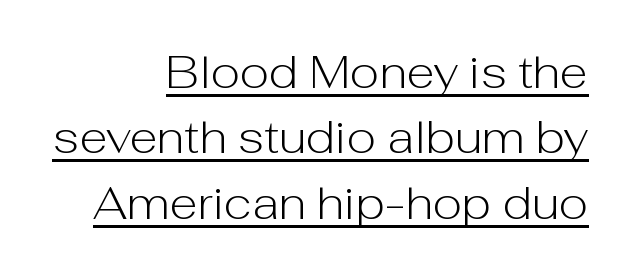
Note the varied advance widths — an 'i' is clearly narrower than an 'm'. One-word summary of the alignment: right. Letters have the restrained weight of plain body copy at most. Underlined type.
